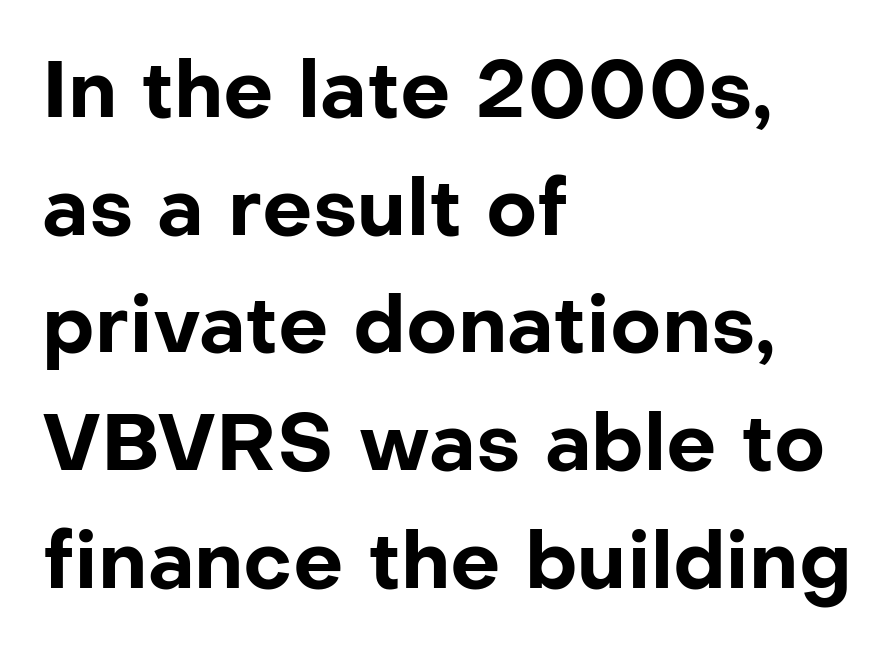
{"serif": "no", "italic": "no", "bold": "yes", "weight": "bold", "width": "normal", "stroke_contrast": "low", "x_height": "medium", "monospaced": "no", "underline": "no", "align": "left", "line_spacing": "normal", "line_spacing_ratio": 1.49, "letter_spacing": "normal", "letter_spacing_em": 0.0, "glyph_px": 79}
